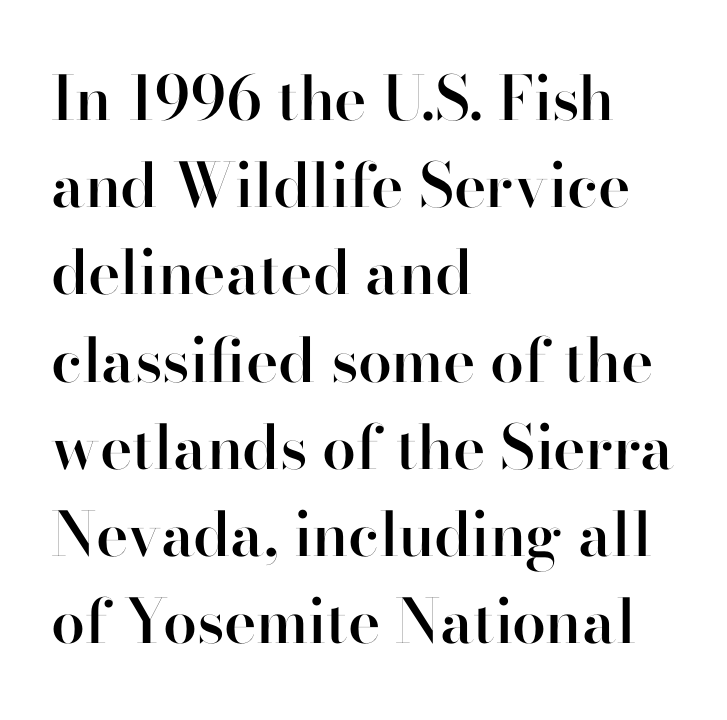
The image shows 61 px semibold sans-serif type, upright; set left-aligned, normal line spacing (1.43x), normal letter spacing, not underlined; high stroke contrast and a small x-height.
